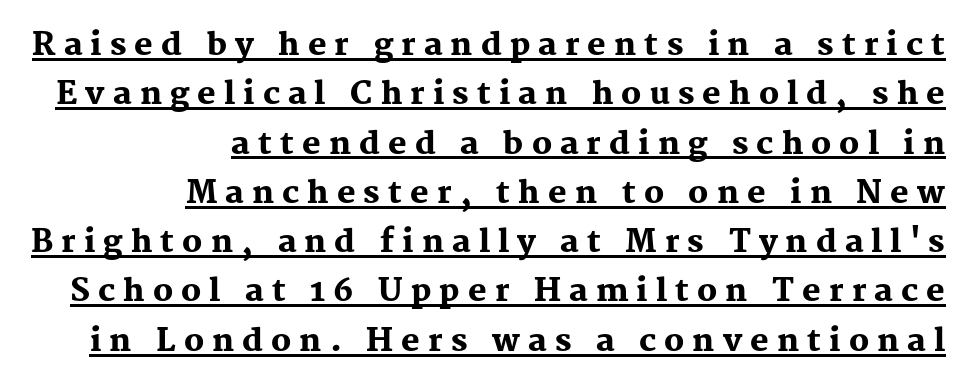
To sum up the face: it has serifs. The letters are bold, with thick, heavy strokes. How would I describe the line gaps? Plain and ordinary. The passage shown is underscored from start to finish. Horizontal alignment here is rightward, an uncommon choice for prose. The type sits square on the baseline with zero lean.
